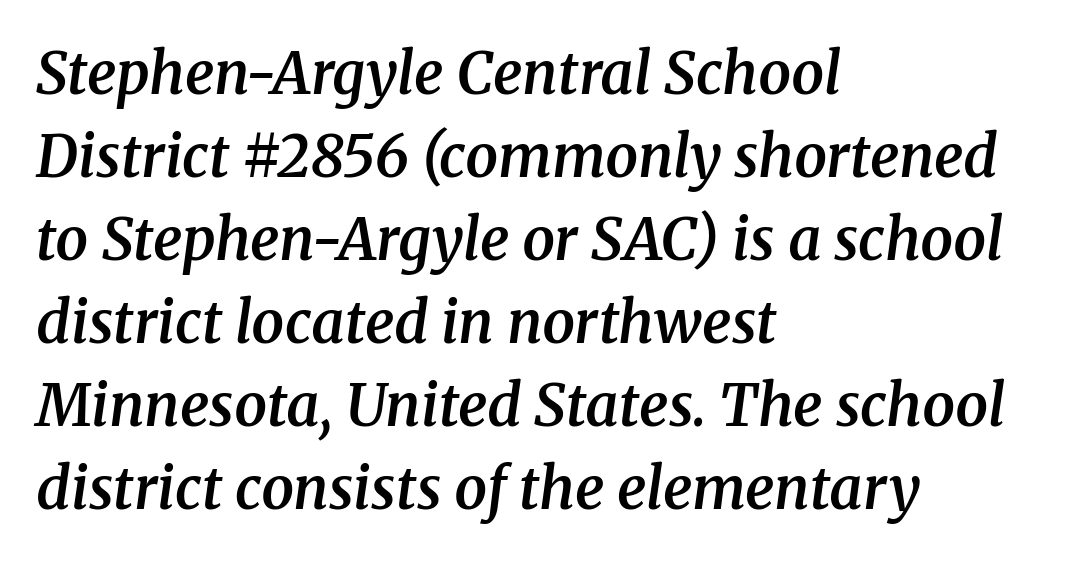
{"serif": "yes", "italic": "yes", "lean": "right", "slant_degrees": 8, "bold": "semi", "weight": "semibold", "width": "normal", "stroke_contrast": "medium", "x_height": "medium", "monospaced": "no", "underline": "no", "align": "left", "line_spacing": "normal", "line_spacing_ratio": 1.43, "letter_spacing": "normal", "letter_spacing_em": 0.0, "glyph_px": 58}
